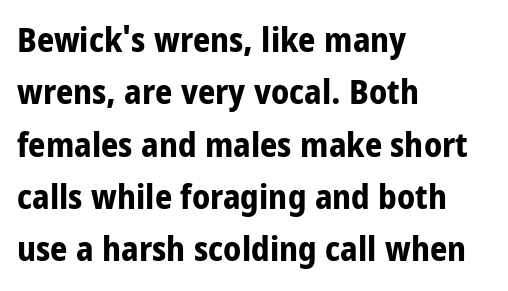
The vertical gap from one line to the next is medium. Just letters on the line, the space beneath them empty. Short note: letters normally spaced. The typesetter chose a ragged-right arrangement here. If you drew a line through each stem, it would be perfectly vertical.
